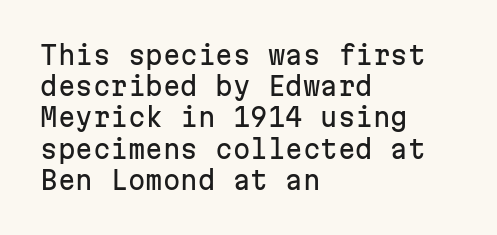
The image shows 25 px text type, upright; set left-aligned, normal line spacing (1.25x), normal letter spacing, not underlined.
